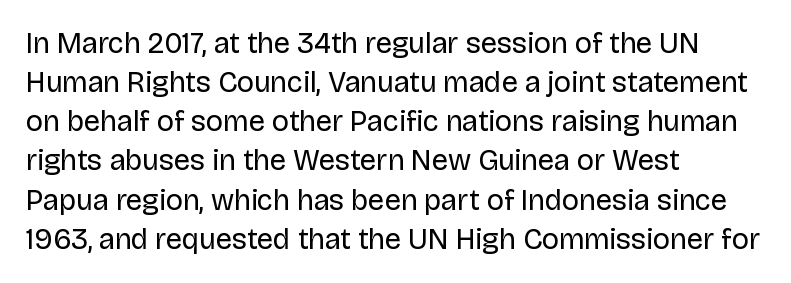
{"serif": "no", "italic": "no", "bold": "no", "weight": "regular", "width": "normal", "stroke_contrast": "low", "x_height": "large", "monospaced": "no", "underline": "no", "align": "left", "line_spacing": "normal", "line_spacing_ratio": 1.35, "letter_spacing": "normal", "letter_spacing_em": 0.0, "glyph_px": 29}
